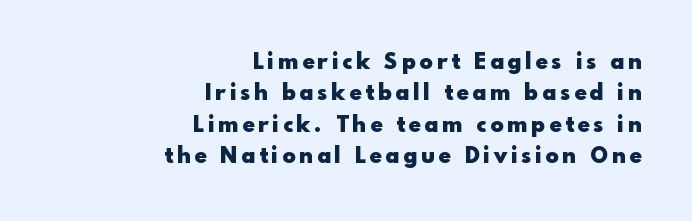
The image shows 22 px bold type, upright; set right-aligned, normal line spacing (1.43x), not underlined.
